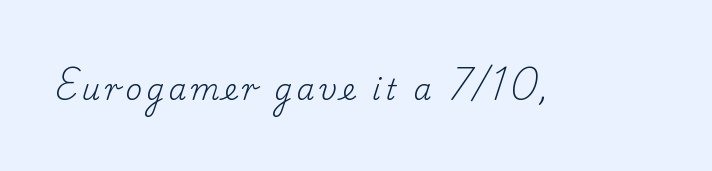
The passage shown is typed in a proportional face where columns would drift. These glyphs show unthickened strokes, regular width or finer. What kind of face is this? One with serifs. Plain, unruled lines of type.
